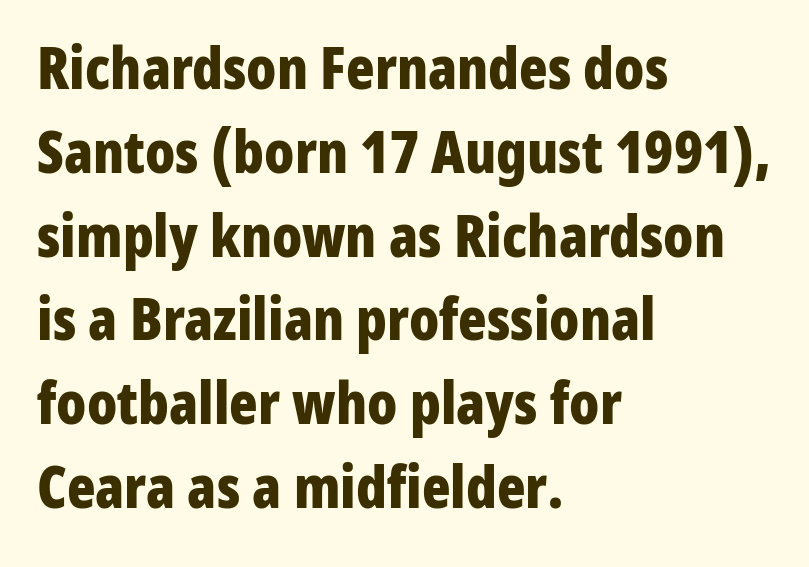
Q: Is the text bold? A: Yes.
Q: Is the text italic (slanted)? A: No, it is upright.
Q: Is the typeface a serif or a sans-serif typeface? A: Sans-serif.
Q: Is the text underlined? A: No.
Q: How is the paragraph aligned? A: Left-aligned.
Q: Is the spacing between letters normal or unusually wide? A: Normal.
Q: Is the spacing between lines tight, normal or loose? A: Normal.
Q: Width (condensed, normal, or wide)? A: Condensed.
Q: Stroke contrast? A: Low.
Q: x-height? A: Medium.
Q: Monospaced? A: No.
